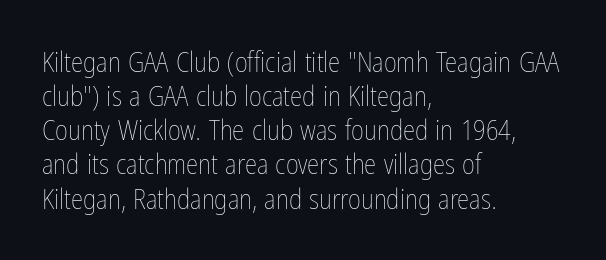
Q: Is the text bold? A: No.
Q: Is the text italic (slanted)? A: No, it is upright.
Q: Is the text underlined? A: No.
Q: How is the paragraph aligned? A: Left-aligned.
Q: Is the spacing between letters normal or unusually wide? A: Normal.
Q: Width (condensed, normal, or wide)? A: Condensed.
Q: Stroke contrast? A: Low.
Q: x-height? A: Medium.
Q: Monospaced? A: No.
